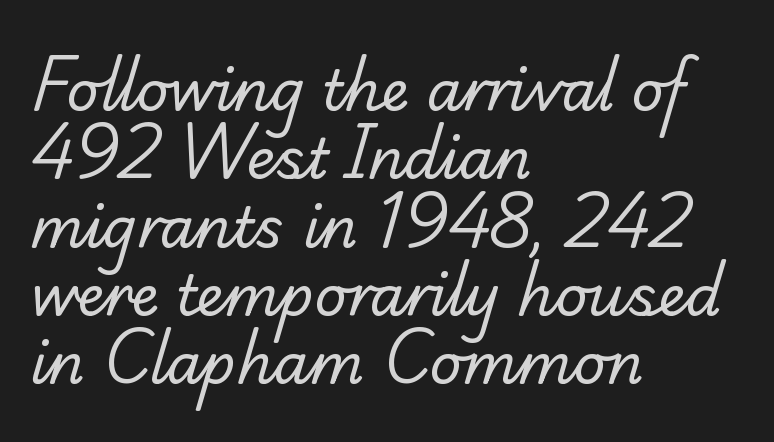
The type is set solid horizontally, with unmodified tracking. Heaviness? Minimal to ordinary, like unemphasized prose. A typesetter would label this face a serif. Descender tails drop into unmarked territory. Left-aligned paragraph, ragged on the right. Each letter keeps its own natural width here, so spacing adapts to shape.
